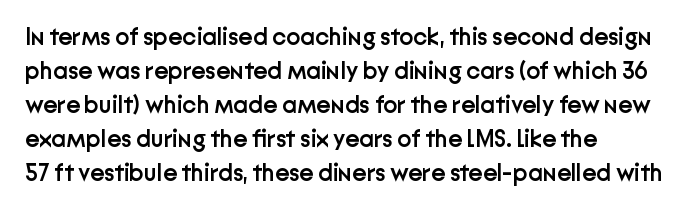
Q: Is the text bold? A: Semi-bold.
Q: Is the text italic (slanted)? A: No, it is upright.
Q: Is the text underlined? A: No.
Q: How is the paragraph aligned? A: Left-aligned.
Q: Is the spacing between letters normal or unusually wide? A: Normal.
Q: Is the spacing between lines tight, normal or loose? A: Normal.
